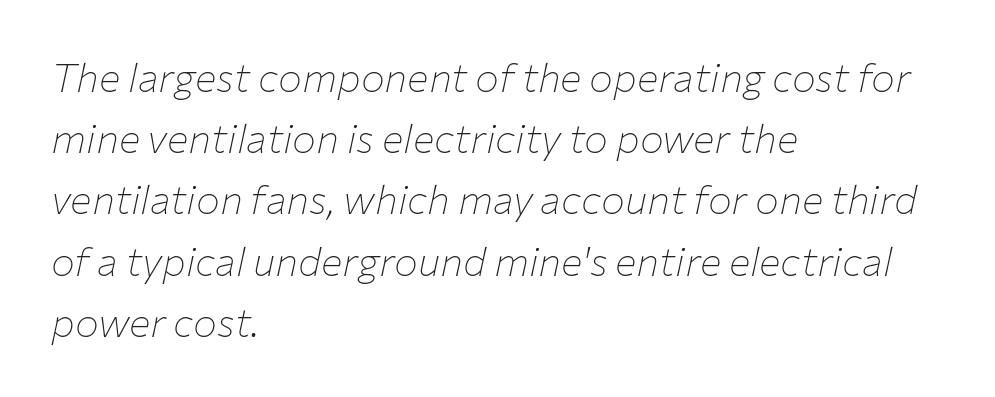
Q: Is the text bold? A: No.
Q: Is the text italic (slanted)? A: Yes, it leans right by about 12 degrees.
Q: Is the text underlined? A: No.
Q: How is the paragraph aligned? A: Left-aligned.
Q: Is the spacing between letters normal or unusually wide? A: Normal.
Q: Is the spacing between lines tight, normal or loose? A: Normal.
Q: Width (condensed, normal, or wide)? A: Normal.
Q: Stroke contrast? A: Low.
Q: x-height? A: Medium.
Q: Monospaced? A: No.
